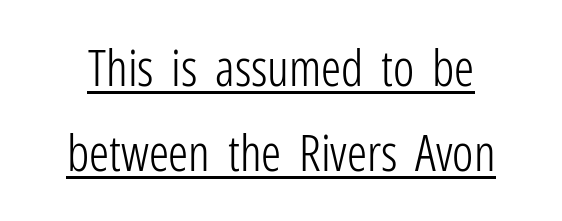
{"serif": "no", "italic": "no", "bold": "no", "weight": "light", "width": "condensed", "stroke_contrast": "low", "x_height": "medium", "monospaced": "no", "underline": "yes", "line_spacing": "normal", "line_spacing_ratio": 1.7, "letter_spacing": "normal", "letter_spacing_em": 0.0, "glyph_px": 50}
